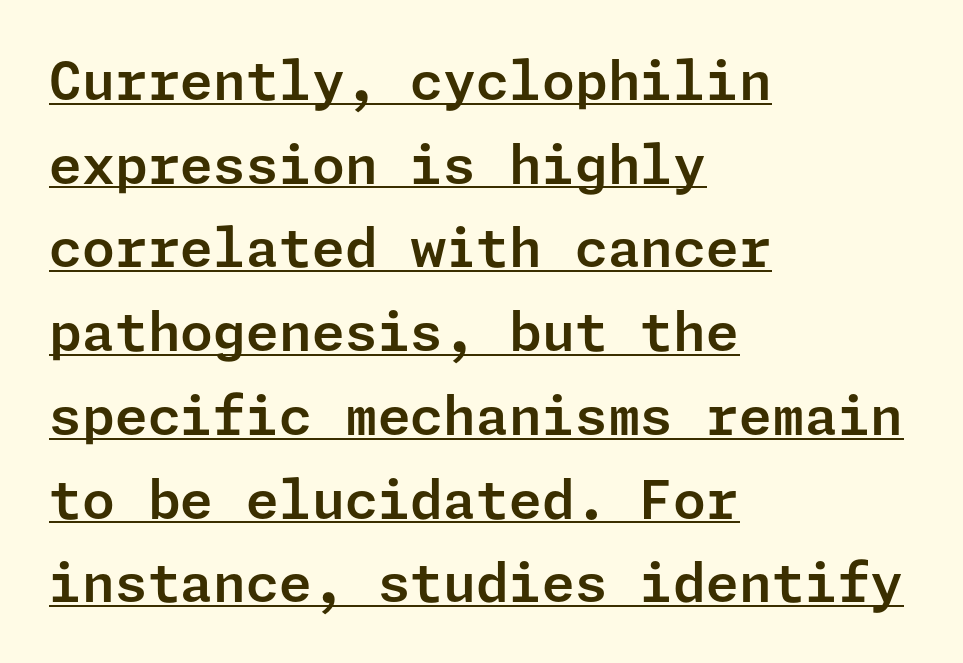
{"serif": "no", "italic": "no", "width": "normal", "stroke_contrast": "low", "x_height": "medium", "underline": "yes", "align": "left", "line_spacing": "normal", "line_spacing_ratio": 1.58, "letter_spacing": "normal", "letter_spacing_em": 0.0, "glyph_px": 53}
